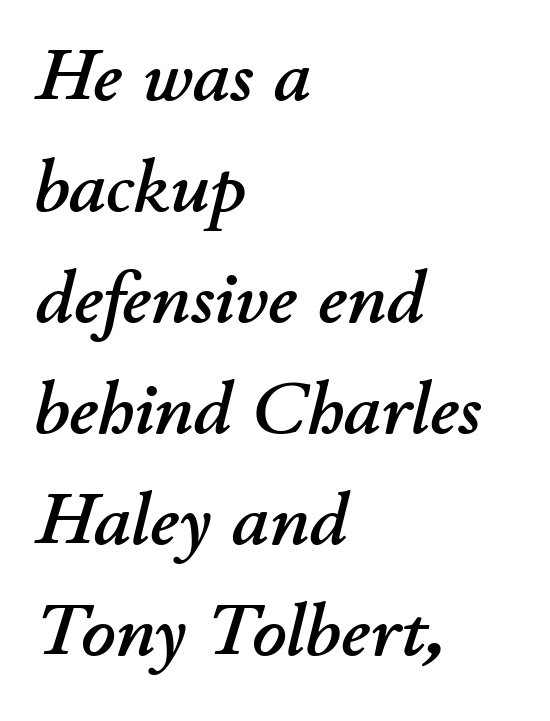
{"italic": "yes", "lean": "right", "slant_degrees": 11, "width": "normal", "stroke_contrast": "low", "x_height": "small", "monospaced": "no", "underline": "no", "align": "left", "line_spacing": "normal", "line_spacing_ratio": 1.48, "letter_spacing": "normal", "letter_spacing_em": 0.0, "glyph_px": 75}
